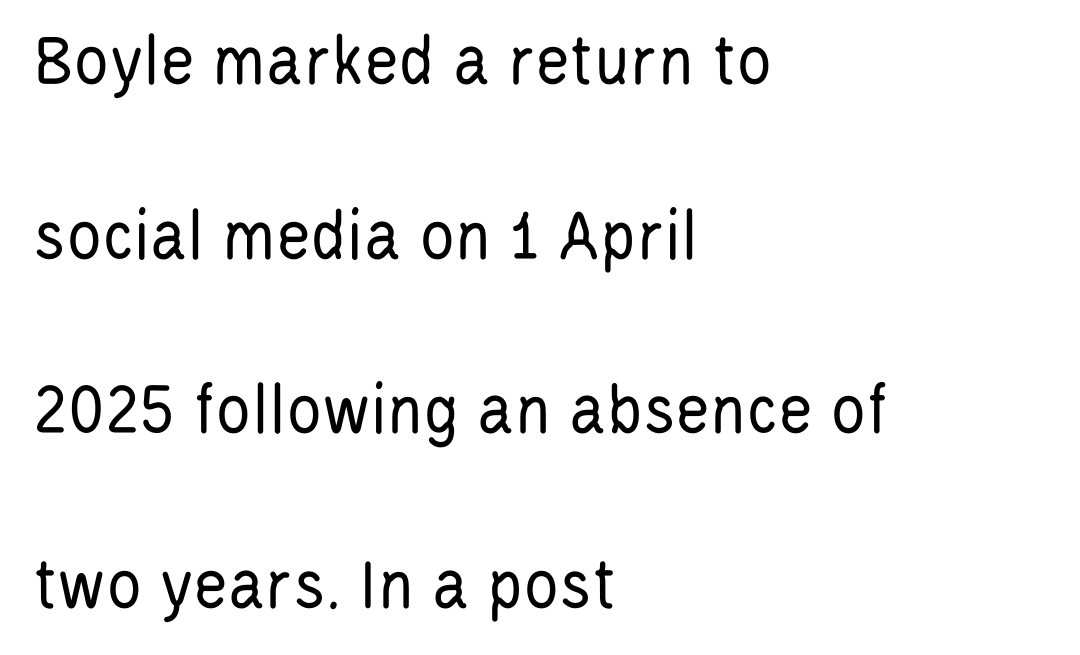
The image shows 74 px regular-weight, condensed sans-serif type, upright; set left-aligned, loose line spacing (2.36x), normal letter spacing, not underlined; low stroke contrast and a large x-height.
